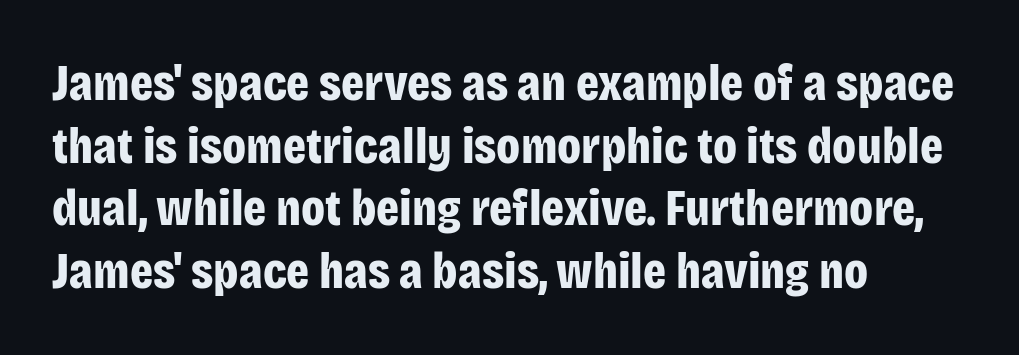
Q: Is the text bold? A: Yes.
Q: Is the text italic (slanted)? A: No, it is upright.
Q: Is the typeface a serif or a sans-serif typeface? A: Sans-serif.
Q: Is the text underlined? A: No.
Q: How is the paragraph aligned? A: Left-aligned.
Q: Is the spacing between letters normal or unusually wide? A: Normal.
Q: Width (condensed, normal, or wide)? A: Condensed.
Q: Stroke contrast? A: Low.
Q: x-height? A: Large.
Q: Monospaced? A: No.
